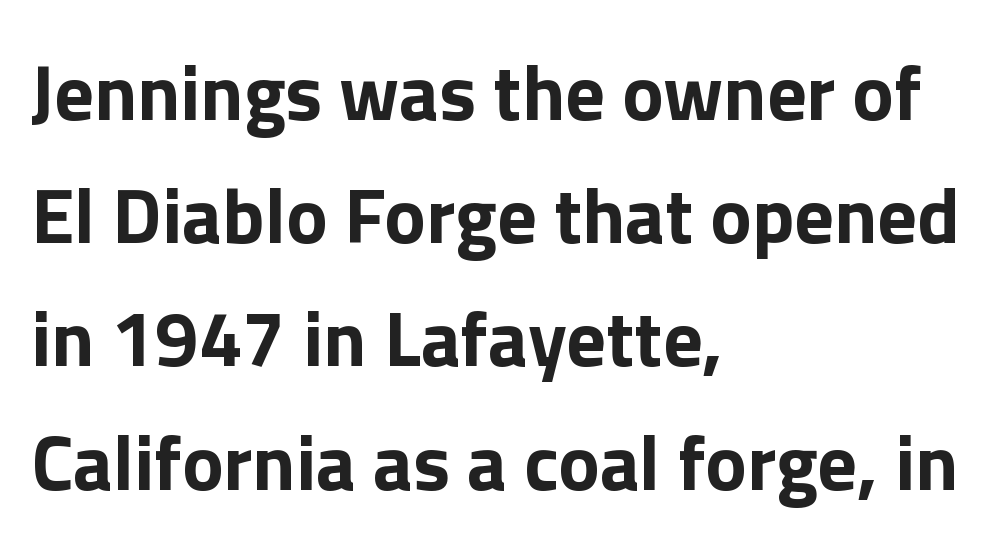
The image shows 78 px bold sans-serif type, upright; set left-aligned, normal line spacing (1.58x), normal letter spacing, not underlined; a medium x-height.
